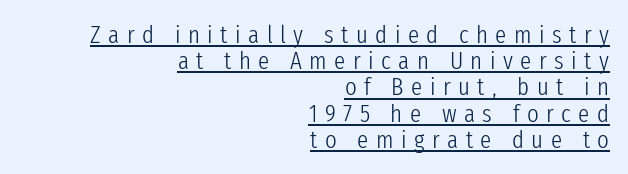
{"italic": "no", "bold": "no", "underline": "yes", "align": "right", "line_spacing": "tight", "line_spacing_ratio": 1.05, "letter_spacing": "wide", "letter_spacing_em": 0.3, "glyph_px": 25}
